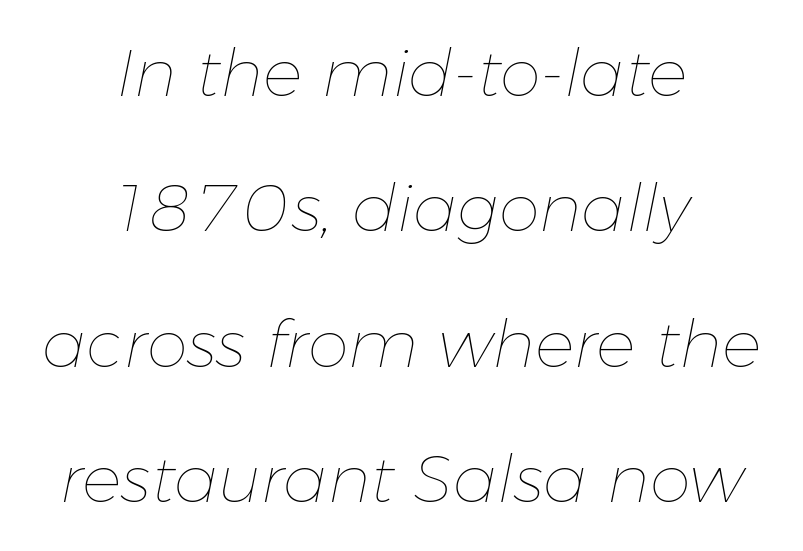
The image shows 66 px thin type, italic (leaning right); set centered, loose line spacing (2.05x), normal letter spacing, not underlined; low stroke contrast and a medium x-height.
